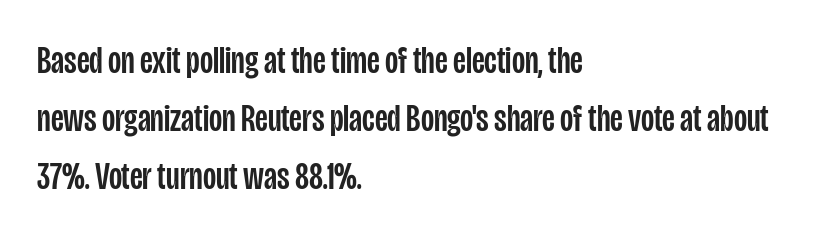
{"serif": "no", "italic": "no", "width": "condensed", "stroke_contrast": "low", "x_height": "large", "monospaced": "no", "underline": "no", "align": "left", "line_spacing": "normal", "line_spacing_ratio": 1.52, "letter_spacing": "normal", "letter_spacing_em": 0.0, "glyph_px": 38}
